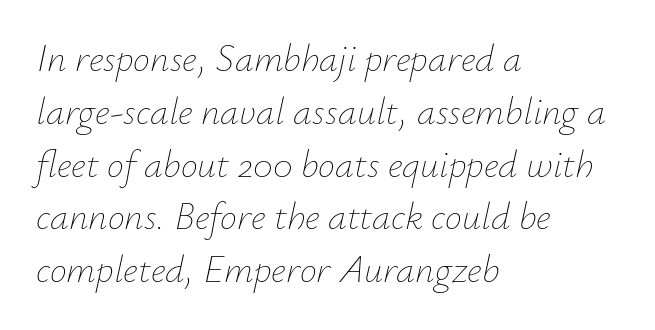
{"italic": "yes", "lean": "right", "slant_degrees": 12, "bold": "no", "weight": "thin", "width": "normal", "stroke_contrast": "low", "x_height": "small", "monospaced": "no", "underline": "no", "align": "left", "line_spacing": "normal", "line_spacing_ratio": 1.39, "letter_spacing": "normal", "letter_spacing_em": 0.0, "glyph_px": 38}
